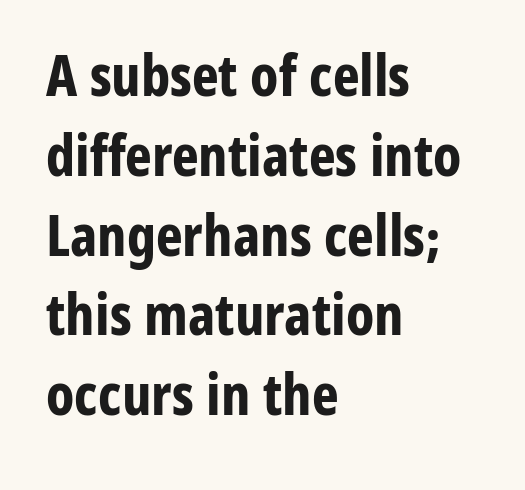
{"serif": "no", "italic": "no", "bold": "yes", "weight": "bold", "width": "condensed", "stroke_contrast": "low", "x_height": "medium", "monospaced": "no", "underline": "no", "align": "left", "line_spacing": "normal", "line_spacing_ratio": 1.4, "letter_spacing": "normal", "letter_spacing_em": 0.0, "glyph_px": 57}
